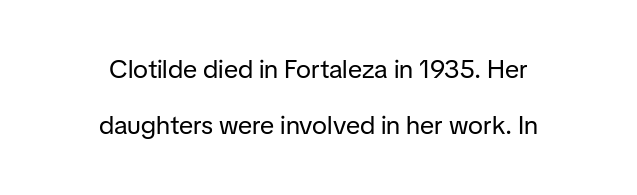
Tracking value appears to be zero — textbook default spacing. No extra ink here — the face is not bold. Is the block centered? Yes — each line is placed symmetrically about the middle. Successive baselines arrive slowly, with a big drop between each. Just letters on the line, the space beneath them empty.
